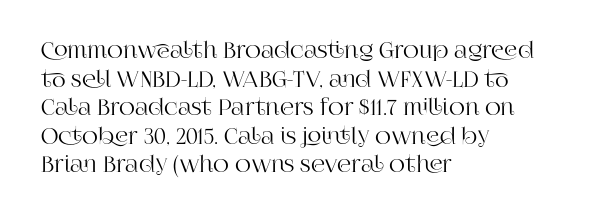
Q: Is the text italic (slanted)? A: No, it is upright.
Q: Is the text underlined? A: No.
Q: How is the paragraph aligned? A: Left-aligned.
Q: Is the spacing between letters normal or unusually wide? A: Normal.
Q: Is the spacing between lines tight, normal or loose? A: Normal.
